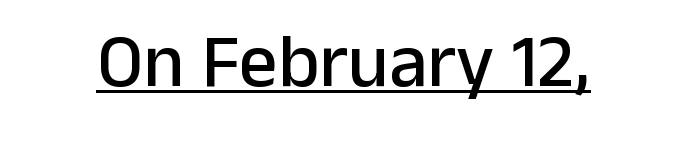
Q: Is the text italic (slanted)? A: No, it is upright.
Q: Is the typeface a serif or a sans-serif typeface? A: Sans-serif.
Q: Is the text underlined? A: Yes.
Q: Is the spacing between letters normal or unusually wide? A: Normal.
Q: Width (condensed, normal, or wide)? A: Normal.
Q: Stroke contrast? A: Low.
Q: x-height? A: Medium.
Q: Monospaced? A: No.
